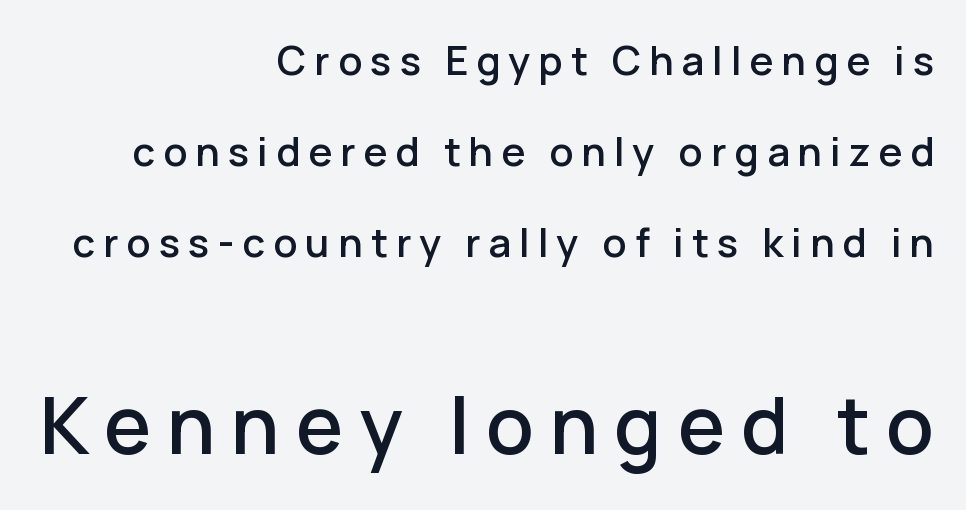
{"serif": "no", "italic": "no", "width": "normal", "stroke_contrast": "low", "x_height": "medium", "monospaced": "no", "underline": "no", "align": "right", "line_spacing": "loose", "line_spacing_ratio": 2.28, "letter_spacing": "wide", "letter_spacing_em": 0.2, "larger_block": "second", "size_ratio": 1.98, "glyph_px": 79}
